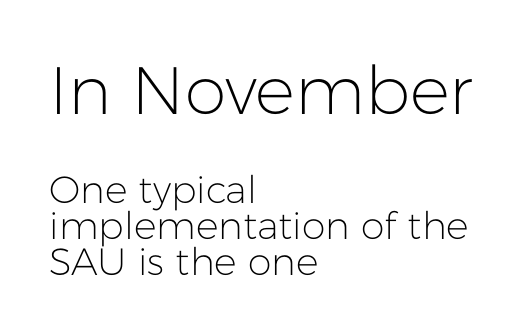
The image shows 67 px light sans-serif type, upright; set left-aligned, tight line spacing (0.95x), normal letter spacing, not underlined; the first (top) block is 1.76x larger; low stroke contrast and a medium x-height.
